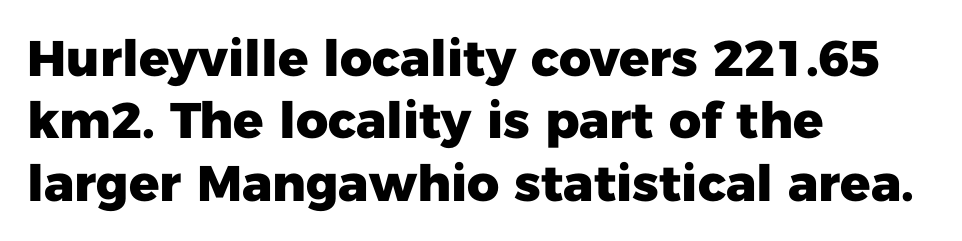
Q: Is the text bold? A: Yes.
Q: Is the text italic (slanted)? A: No, it is upright.
Q: Is the typeface a serif or a sans-serif typeface? A: Sans-serif.
Q: Is the text underlined? A: No.
Q: How is the paragraph aligned? A: Left-aligned.
Q: Is the spacing between letters normal or unusually wide? A: Normal.
Q: Is the spacing between lines tight, normal or loose? A: Normal.
Q: Width (condensed, normal, or wide)? A: Normal.
Q: Stroke contrast? A: Low.
Q: x-height? A: Medium.
Q: Monospaced? A: No.
